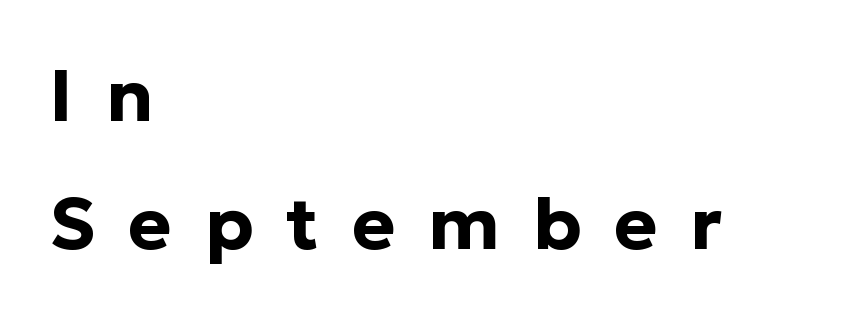
The image shows 73 px bold sans-serif type, upright; set left-aligned, line spacing 1.75x, unusually wide letter spacing (+0.45 em), not underlined; low stroke contrast and a medium x-height.
